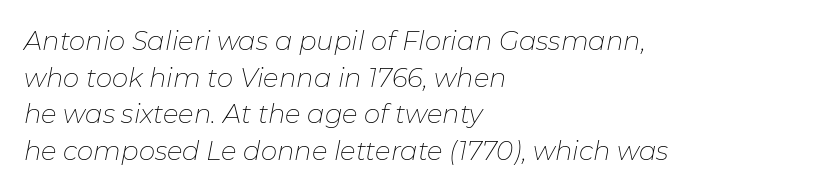
{"italic": "yes", "lean": "right", "slant_degrees": 11, "bold": "no", "underline": "no", "align": "left", "line_spacing": "normal", "line_spacing_ratio": 1.41, "letter_spacing": "normal", "letter_spacing_em": 0.0, "glyph_px": 26}
